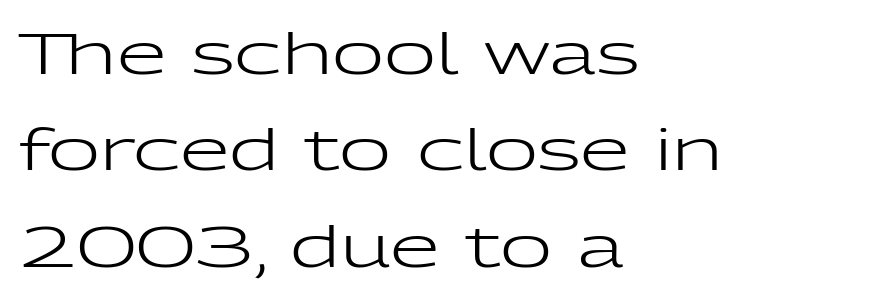
The image shows 57 px regular-weight, wide sans-serif type, upright; set left-aligned, normal line spacing (1.69x), normal letter spacing, not underlined; low stroke contrast and a medium x-height.
